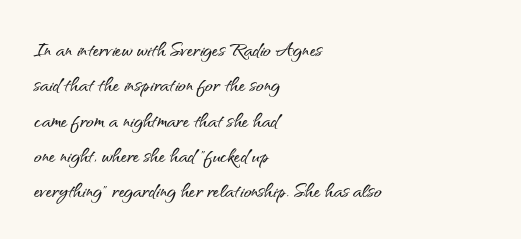
The image shows 26 px text type; set left-aligned, normal line spacing (1.36x), normal letter spacing, not underlined.
